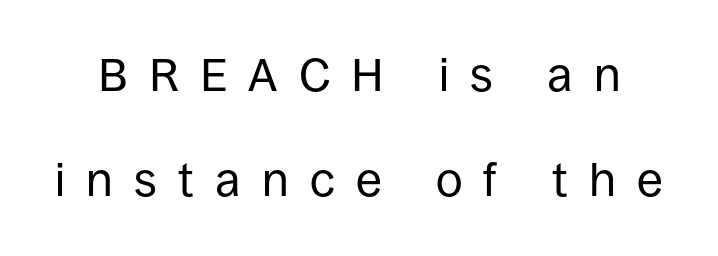
Q: Is the text bold? A: No.
Q: Is the text italic (slanted)? A: No, it is upright.
Q: Is the typeface a serif or a sans-serif typeface? A: Sans-serif.
Q: Is the text underlined? A: No.
Q: Is the spacing between letters normal or unusually wide? A: Unusually wide.
Q: Is the spacing between lines tight, normal or loose? A: Loose.
Q: Width (condensed, normal, or wide)? A: Normal.
Q: Stroke contrast? A: Low.
Q: x-height? A: Large.
Q: Monospaced? A: No.
